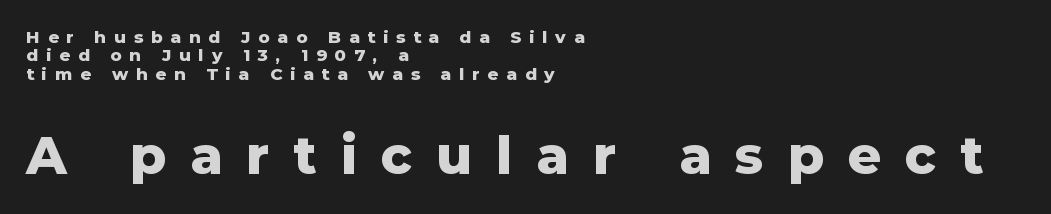
The image shows 52 px heavy sans-serif type, upright; set left-aligned, tight line spacing (1.08x), unusually wide letter spacing (+0.46 em), not underlined; the second (bottom) block is 3.06x larger; low stroke contrast and a medium x-height.
